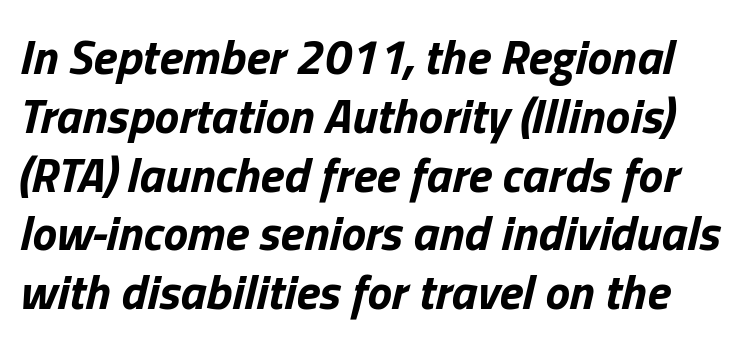
The image shows 49 px bold type, italic (leaning right); set line spacing 1.2x, normal letter spacing, not underlined; low stroke contrast and a medium x-height.
